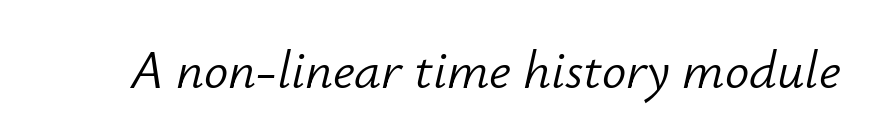
Q: Is the text bold? A: No.
Q: Is the text italic (slanted)? A: Yes, it leans right by about 12 degrees.
Q: Is the text underlined? A: No.
Q: Is the spacing between letters normal or unusually wide? A: Normal.
Q: Width (condensed, normal, or wide)? A: Normal.
Q: Stroke contrast? A: Low.
Q: x-height? A: Small.
Q: Monospaced? A: No.
